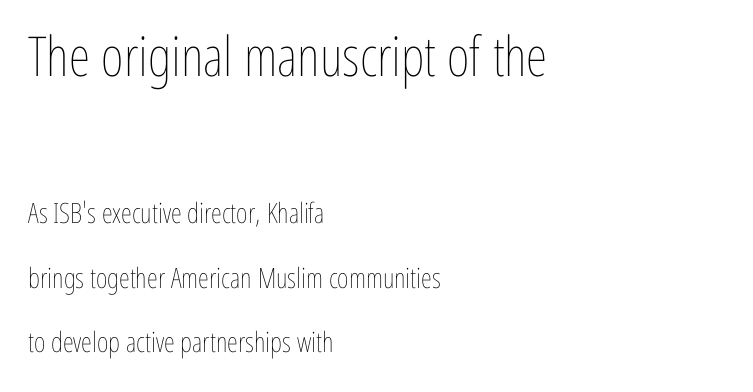
The image shows 55 px thin, condensed type, upright; set left-aligned, loose line spacing (2.3x), normal letter spacing, not underlined; the first (top) block is 1.96x larger; low stroke contrast and a medium x-height.
